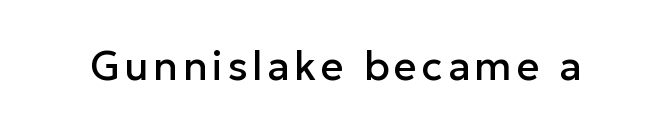
Q: Is the text italic (slanted)? A: No, it is upright.
Q: Is the typeface a serif or a sans-serif typeface? A: Sans-serif.
Q: Is the text underlined? A: No.
Q: Width (condensed, normal, or wide)? A: Normal.
Q: Stroke contrast? A: Low.
Q: x-height? A: Medium.
Q: Monospaced? A: No.
